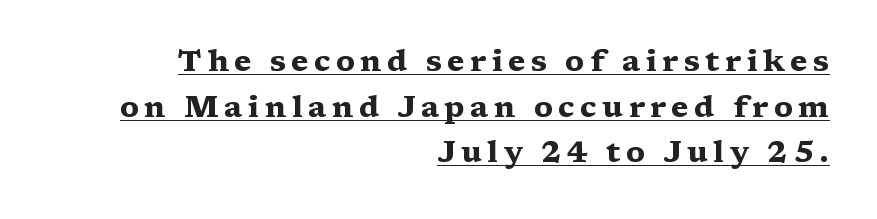
{"serif": "yes", "italic": "no", "bold": "yes", "weight": "heavy", "width": "wide", "stroke_contrast": "medium", "x_height": "medium", "monospaced": "no", "underline": "yes", "align": "right", "line_spacing": "normal", "line_spacing_ratio": 1.52, "glyph_px": 30}
